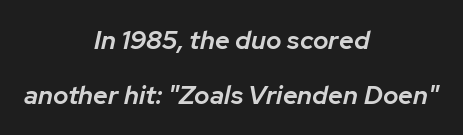
Does extra space separate the letters? No, they use regular spacing. Weight check: semibold — heavier than regular, not quite bold. These lines are centered, leaving both edges ragged. Underline: absent. The whole block is typeset with a tilt. The block of text is sparse from top to bottom, with ample space between rows.
